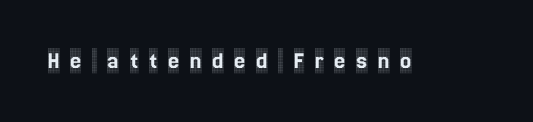
The image shows 25 px text type, upright; set unusually wide letter spacing (+0.42 em), not underlined.
